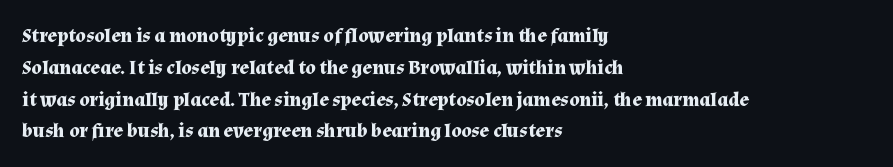
The image shows 20 px bold type, upright; set left-aligned, normal line spacing (1.59x), normal letter spacing, not underlined.
